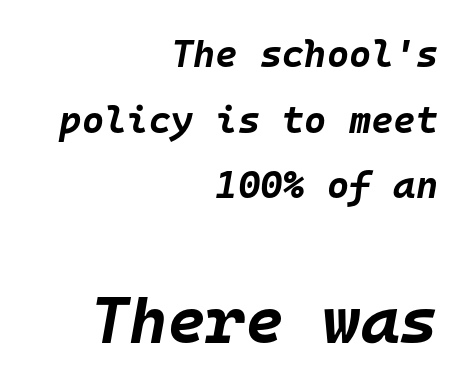
{"italic": "yes", "lean": "right", "slant_degrees": 10, "bold": "yes", "weight": "bold", "width": "normal", "stroke_contrast": "low", "x_height": "large", "monospaced": "yes", "underline": "no", "align": "right", "line_spacing_ratio": 1.73, "letter_spacing": "normal", "letter_spacing_em": 0.0, "larger_block": "second", "size_ratio": 1.74, "glyph_px": 66}
